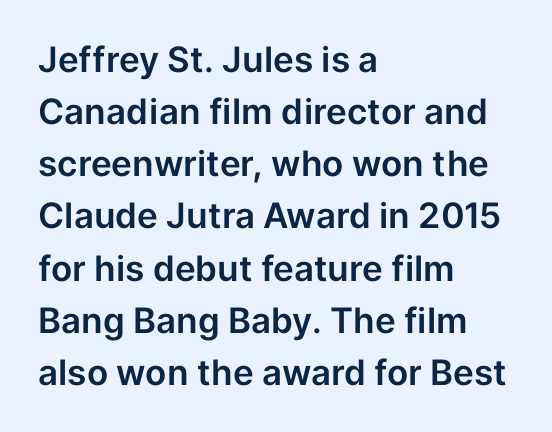
{"serif": "no", "italic": "no", "width": "normal", "stroke_contrast": "low", "x_height": "medium", "monospaced": "no", "underline": "no", "align": "left", "line_spacing": "normal", "line_spacing_ratio": 1.49, "letter_spacing": "normal", "letter_spacing_em": 0.0, "glyph_px": 35}
